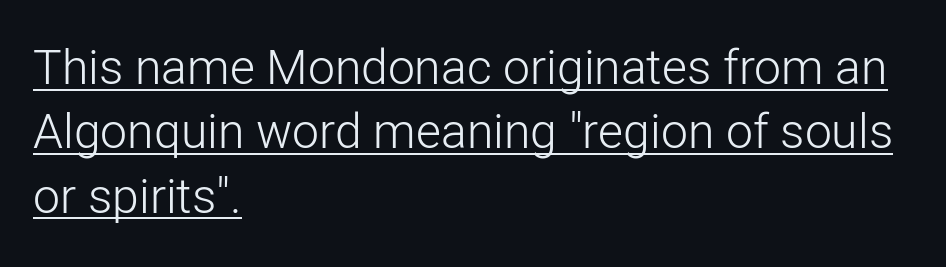
Beneath each row of characters lies a ruled line. Character widths vary here, with narrow letters taking less room than wide ones. Tracking here is standard; glyphs follow each other at the usual distance. These lines sit exactly where default settings would place them. A classic flush-left, rag-right setting is used for this passage.
